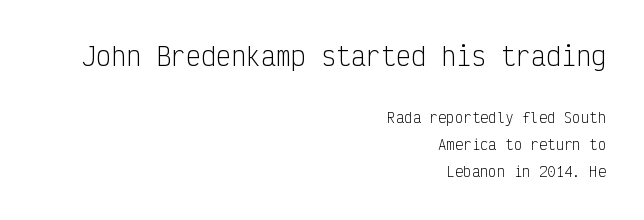
The image shows 25 px text type, upright; set right-aligned, loose line spacing (1.95x), normal letter spacing, not underlined; the first (top) block is 1.79x larger.
